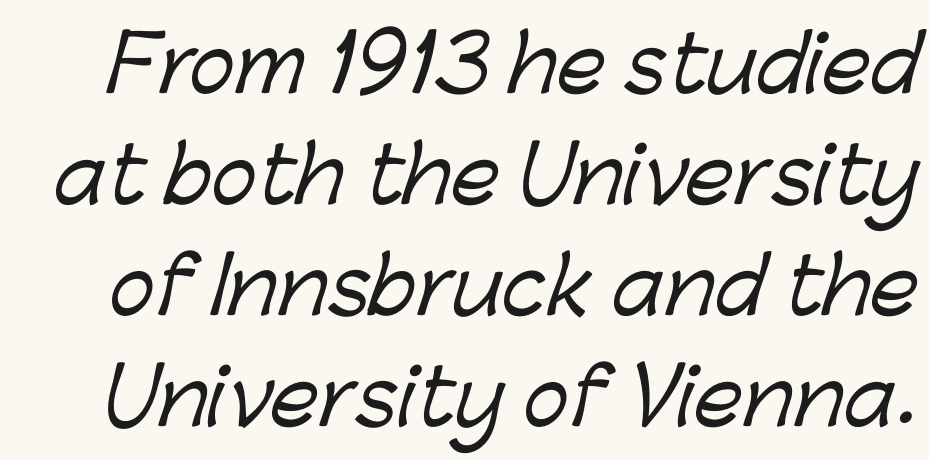
{"serif": "no", "width": "normal", "stroke_contrast": "low", "x_height": "medium", "monospaced": "no", "underline": "no", "line_spacing": "normal", "line_spacing_ratio": 1.44, "letter_spacing": "normal", "letter_spacing_em": 0.0, "glyph_px": 77}
